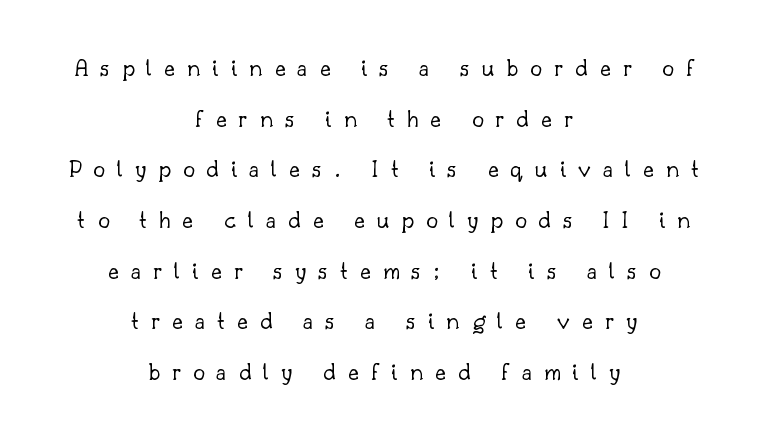
Q: Is the text bold? A: No.
Q: Is the text italic (slanted)? A: No, it is upright.
Q: Is the text underlined? A: No.
Q: How is the paragraph aligned? A: Centered.
Q: Is the spacing between letters normal or unusually wide? A: Unusually wide.
Q: Is the spacing between lines tight, normal or loose? A: Loose.
